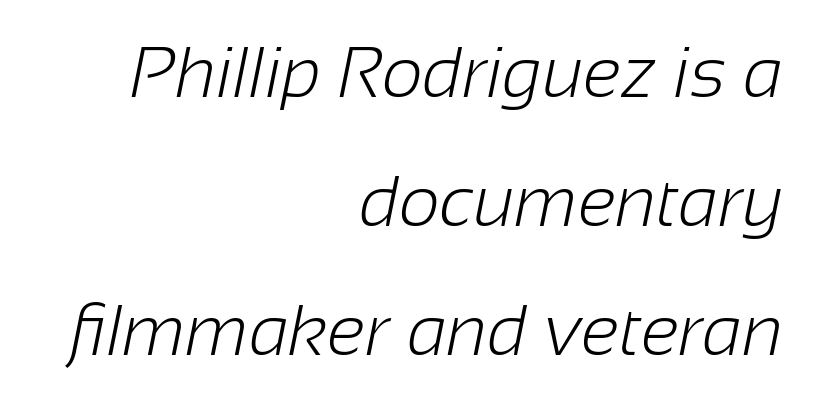
{"serif": "no", "bold": "no", "weight": "light", "width": "normal", "stroke_contrast": "low", "x_height": "medium", "monospaced": "no", "underline": "no", "align": "right", "line_spacing_ratio": 1.79, "letter_spacing": "normal", "letter_spacing_em": 0.0, "glyph_px": 72}
